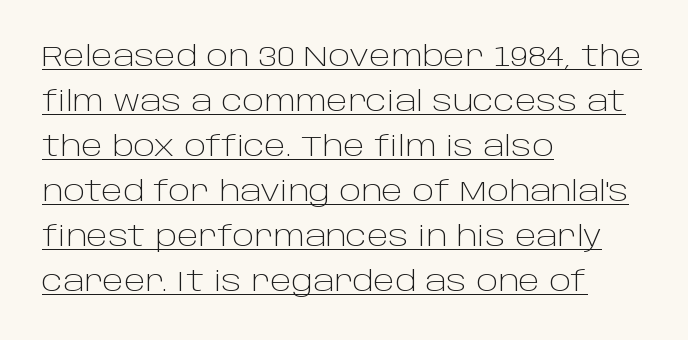
{"serif": "no", "italic": "no", "bold": "no", "weight": "light", "width": "normal", "stroke_contrast": "low", "x_height": "large", "monospaced": "no", "underline": "yes", "align": "left", "line_spacing": "normal", "line_spacing_ratio": 1.55, "letter_spacing": "normal", "letter_spacing_em": 0.0, "glyph_px": 29}
